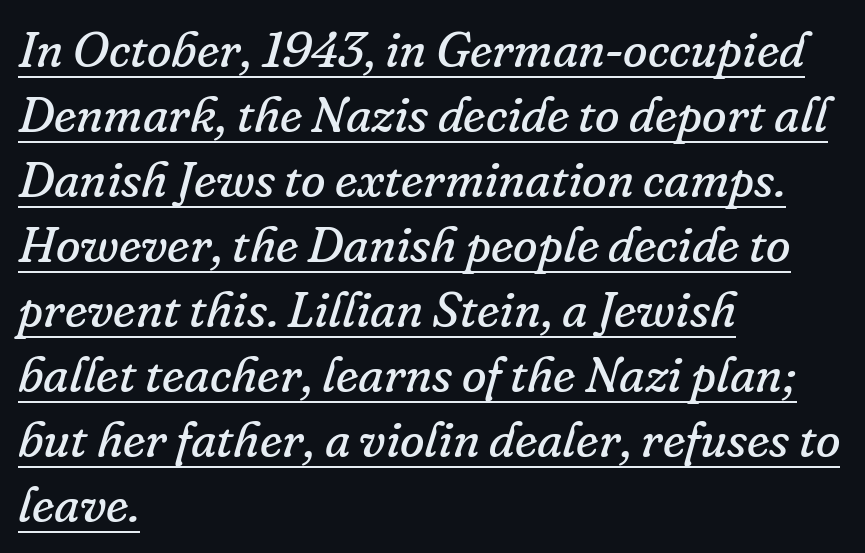
Q: Is the text bold? A: No.
Q: Is the text italic (slanted)? A: Yes, it leans right by about 16 degrees.
Q: Is the typeface a serif or a sans-serif typeface? A: Serif.
Q: Is the text underlined? A: Yes.
Q: How is the paragraph aligned? A: Left-aligned.
Q: Is the spacing between letters normal or unusually wide? A: Normal.
Q: Is the spacing between lines tight, normal or loose? A: Normal.
Q: Width (condensed, normal, or wide)? A: Normal.
Q: Stroke contrast? A: Low.
Q: x-height? A: Small.
Q: Monospaced? A: No.
